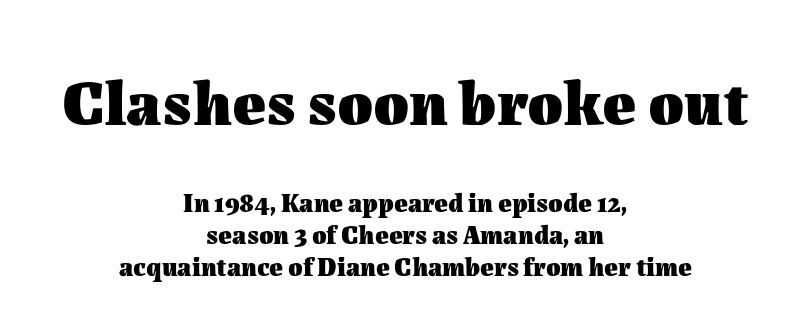
The rendering keeps characters at their native spacing. Posture: straight, roman, zero tilt. The paragraph shown floats in the horizontal middle. Spacing verdict: proportional, widths tailored to each character. You'd pick this weight for a headline — it's a proper bold.
